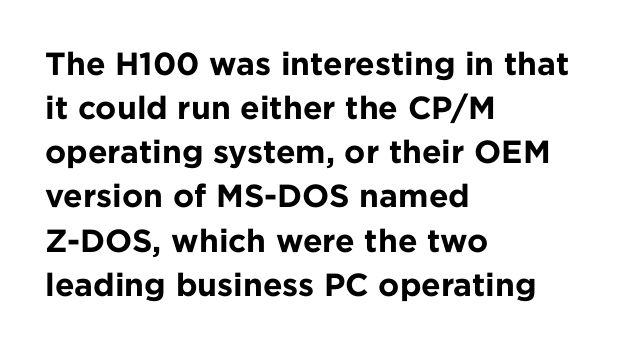
{"serif": "no", "italic": "no", "bold": "yes", "weight": "bold", "width": "normal", "stroke_contrast": "low", "x_height": "medium", "monospaced": "no", "underline": "no", "align": "left", "line_spacing": "normal", "line_spacing_ratio": 1.38, "letter_spacing": "normal", "letter_spacing_em": 0.0, "glyph_px": 32}
